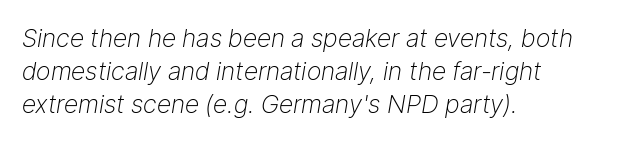
The specimen reads as italic at a glance. Compared with typical paragraphs, the rows here are spaced about the same. Glance below the letters and you will spot only blank space. No extra tracking has been applied to these lines.
